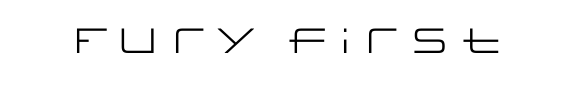
Nothing heavy about these letters — not bold at all. You can tell it's not italic because the verticals are truly vertical. Are there feet on the stems? There aren't — it's a sans. Nothing unusual about the tracking: characters are spaced as the font intends. Any mark beneath the type? The region is blank.
